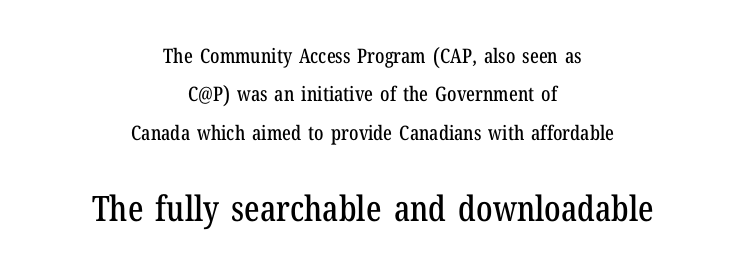
The image shows 35 px condensed serif type, upright; set centered, loose line spacing (1.92x), normal letter spacing, not underlined; the second (bottom) block is 1.75x larger; low stroke contrast and a medium x-height.
